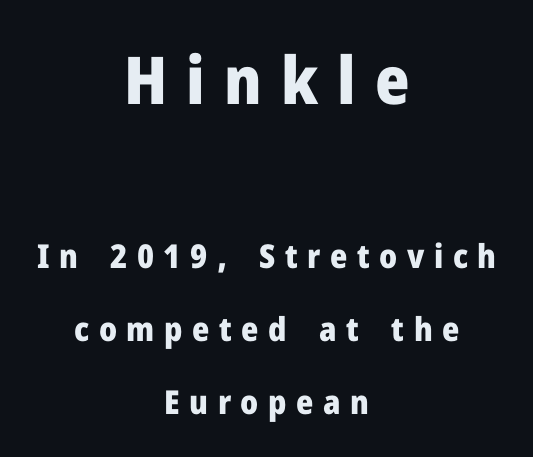
The face used here is rendered with a markedly widened letterfit. Visually, the top section dominates because its glyphs are scaled up. The type family on display is of the sans-serif kind. This sample uses an upright cut, with every glyph sitting square on the baseline. Unmarked baselines from the first word to the last.
